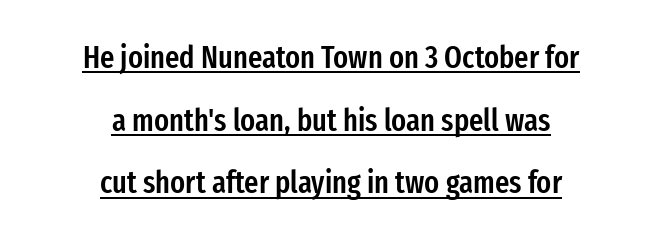
Q: Is the text bold? A: Semi-bold.
Q: Is the text italic (slanted)? A: No, it is upright.
Q: Is the typeface a serif or a sans-serif typeface? A: Sans-serif.
Q: Is the text underlined? A: Yes.
Q: How is the paragraph aligned? A: Centered.
Q: Is the spacing between letters normal or unusually wide? A: Normal.
Q: Is the spacing between lines tight, normal or loose? A: Loose.
Q: Width (condensed, normal, or wide)? A: Condensed.
Q: Stroke contrast? A: Low.
Q: x-height? A: Medium.
Q: Monospaced? A: No.
